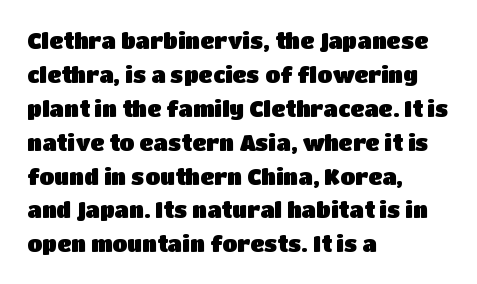
{"italic": "no", "underline": "no", "align": "left", "line_spacing": "normal", "line_spacing_ratio": 1.54, "letter_spacing": "normal", "letter_spacing_em": 0.0, "glyph_px": 22}
